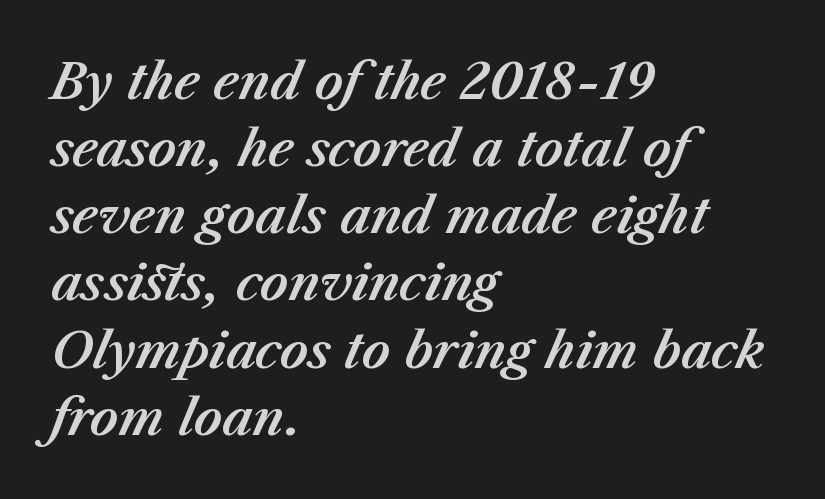
Q: Is the text italic (slanted)? A: Yes, it leans right by about 23 degrees.
Q: Is the text underlined? A: No.
Q: How is the paragraph aligned? A: Left-aligned.
Q: Is the spacing between letters normal or unusually wide? A: Normal.
Q: Is the spacing between lines tight, normal or loose? A: Normal.
Q: Width (condensed, normal, or wide)? A: Normal.
Q: Stroke contrast? A: Medium.
Q: x-height? A: Medium.
Q: Monospaced? A: No.
